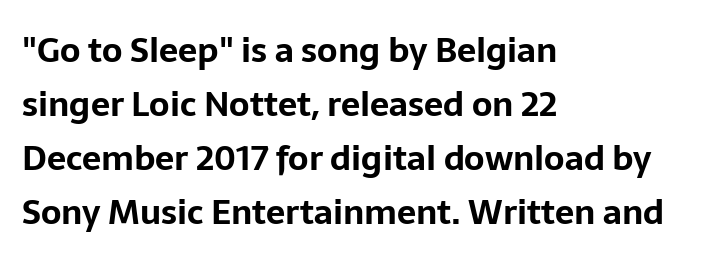
{"serif": "no", "italic": "no", "bold": "yes", "weight": "bold", "width": "normal", "stroke_contrast": "low", "x_height": "medium", "monospaced": "no", "underline": "no", "align": "left", "line_spacing": "normal", "line_spacing_ratio": 1.59, "letter_spacing": "normal", "letter_spacing_em": 0.0, "glyph_px": 34}
